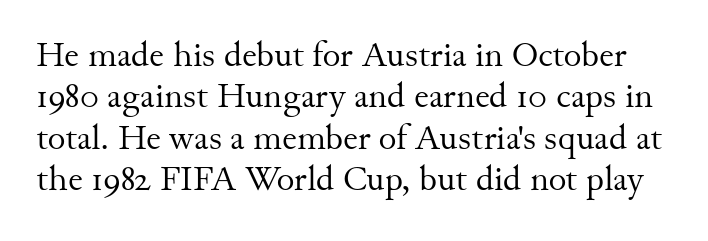
The image shows 34 px regular-weight serif type, upright; set line spacing 1.22x, normal letter spacing, not underlined; medium stroke contrast and a small x-height.
